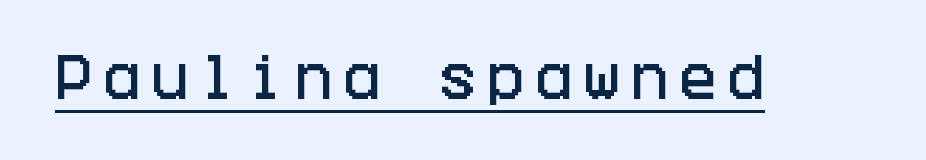
Characters follow at a spacing far wider than the type designer built in. The designer went with a sans here, leaving each stem footless. Unlike italic type, these characters show no tilt at all. Each line of the rendering has a horizontal stroke beneath the glyphs.
